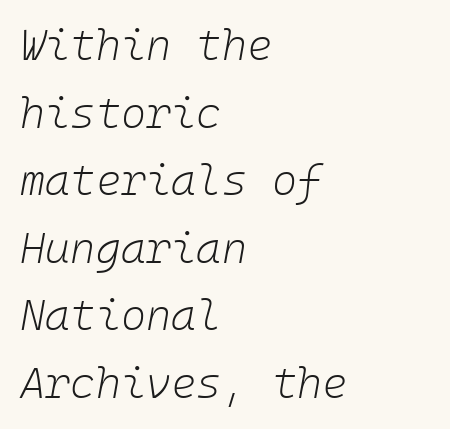
Q: Is the text bold? A: No.
Q: Is the text italic (slanted)? A: Yes, it leans right by about 10 degrees.
Q: Is the text underlined? A: No.
Q: How is the paragraph aligned? A: Left-aligned.
Q: Is the spacing between letters normal or unusually wide? A: Normal.
Q: Is the spacing between lines tight, normal or loose? A: Normal.
Q: Width (condensed, normal, or wide)? A: Normal.
Q: Stroke contrast? A: Low.
Q: x-height? A: Medium.
